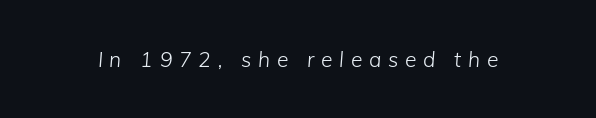
The image shows 21 px text type, italic (leaning right); set unusually wide letter spacing (+0.32 em), not underlined.
